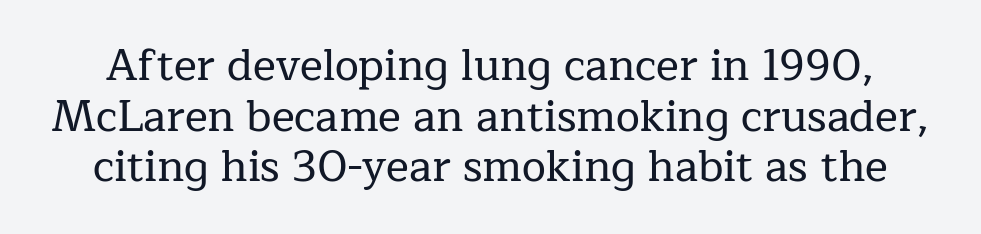
Q: Is the text italic (slanted)? A: No, it is upright.
Q: Is the typeface a serif or a sans-serif typeface? A: Serif.
Q: Is the text underlined? A: No.
Q: Is the spacing between letters normal or unusually wide? A: Normal.
Q: Width (condensed, normal, or wide)? A: Normal.
Q: Stroke contrast? A: Low.
Q: x-height? A: Medium.
Q: Monospaced? A: No.
